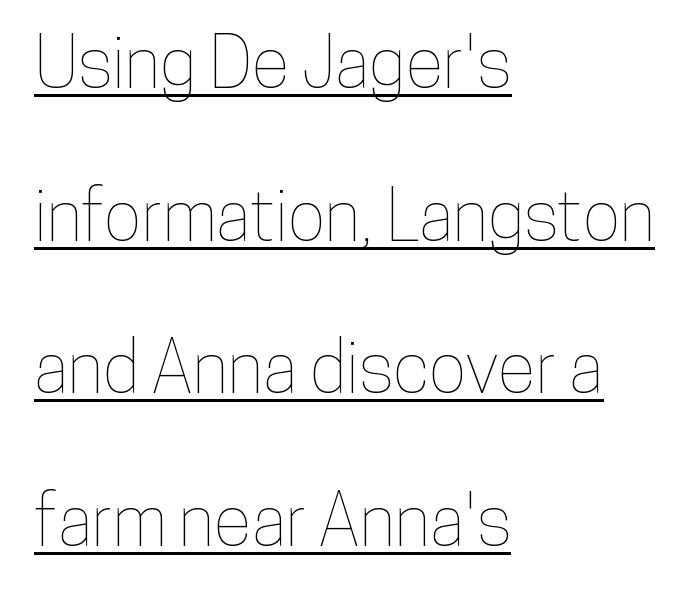
Q: Is the text italic (slanted)? A: No, it is upright.
Q: Is the text underlined? A: Yes.
Q: How is the paragraph aligned? A: Left-aligned.
Q: Is the spacing between letters normal or unusually wide? A: Normal.
Q: Is the spacing between lines tight, normal or loose? A: Loose.
Q: Width (condensed, normal, or wide)? A: Condensed.
Q: Stroke contrast? A: Low.
Q: x-height? A: Medium.
Q: Monospaced? A: No.
